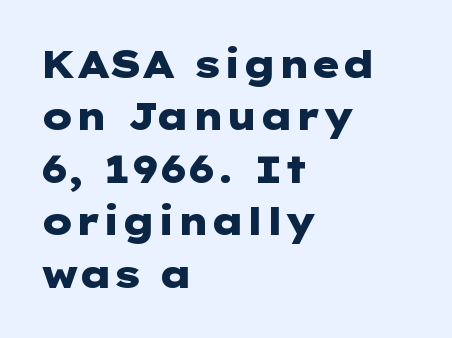
What weight is shown? A full bold with thick strokes. Classification — sans serif. Nothing unusual about the tracking: characters are spaced as the font intends. Notice how the stems are strictly vertical — no italics here. Baseline-to-baseline distance is the conventional proportion of letter height.
